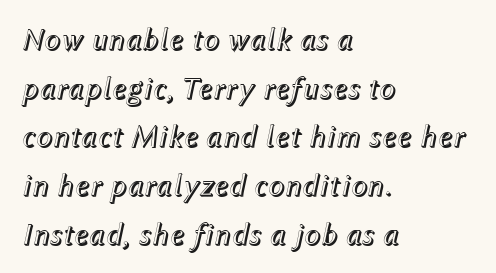
{"italic": "yes", "lean": "right", "slant_degrees": 12, "width": "normal", "x_height": "medium", "monospaced": "no", "underline": "no", "align": "left", "line_spacing": "normal", "line_spacing_ratio": 1.57, "letter_spacing": "normal", "letter_spacing_em": 0.0, "glyph_px": 31}
